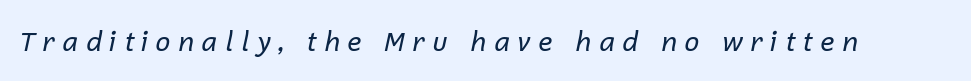
{"italic": "yes", "lean": "right", "slant_degrees": 12, "bold": "no", "underline": "no", "letter_spacing": "wide", "letter_spacing_em": 0.25, "glyph_px": 27}
